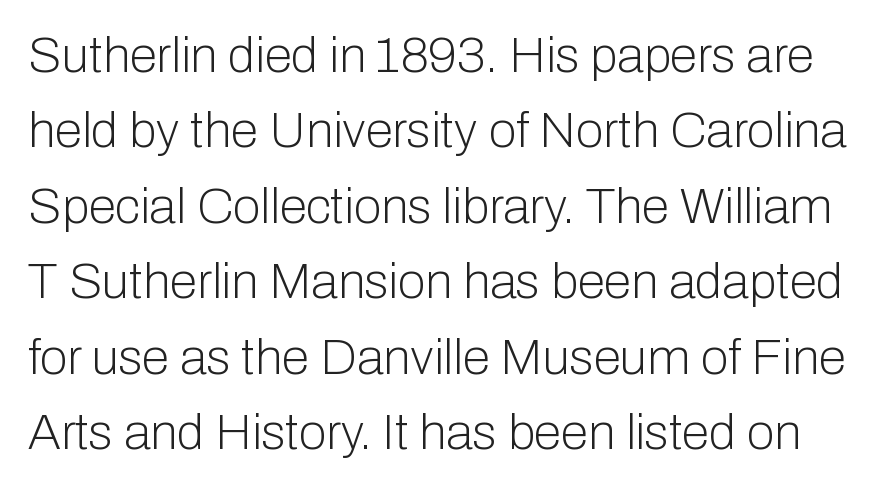
The image shows 50 px light sans-serif type, upright; set normal line spacing (1.51x), normal letter spacing, not underlined; low stroke contrast and a medium x-height.
